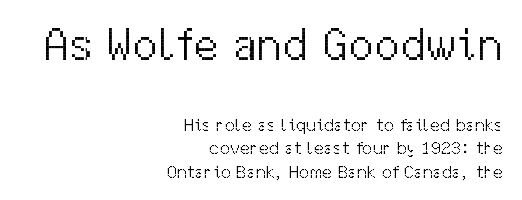
Q: Is the text bold? A: No.
Q: Is the text italic (slanted)? A: No, it is upright.
Q: Is the typeface a serif or a sans-serif typeface? A: Sans-serif.
Q: Is the text underlined? A: No.
Q: How is the paragraph aligned? A: Right-aligned.
Q: Is the spacing between letters normal or unusually wide? A: Normal.
Q: Is the spacing between lines tight, normal or loose? A: Normal.
Q: Which block of text is set in a larger size, the first (top) or the second (bottom)? A: The first (top) one.
Q: Width (condensed, normal, or wide)? A: Normal.
Q: Stroke contrast? A: Medium.
Q: x-height? A: Medium.
Q: Monospaced? A: No.
